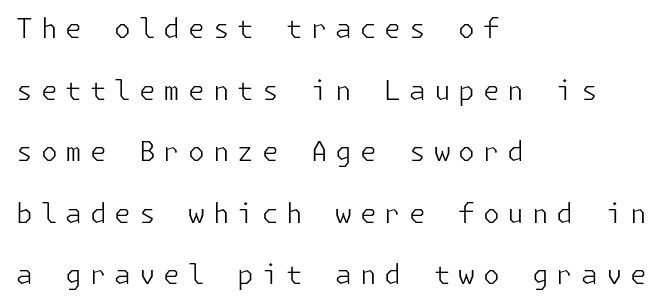
{"italic": "no", "bold": "no", "underline": "no", "align": "left", "line_spacing": "loose", "line_spacing_ratio": 2.28, "letter_spacing": "wide", "letter_spacing_em": 0.29, "glyph_px": 27}
